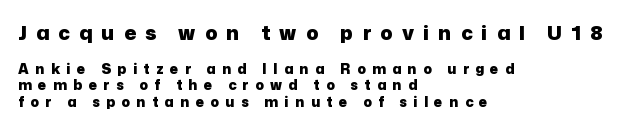
{"italic": "no", "bold": "yes", "underline": "no", "align": "left", "line_spacing_ratio": 1.18, "letter_spacing": "wide", "letter_spacing_em": 0.46, "larger_block": "first", "size_ratio": 1.43, "glyph_px": 20}
